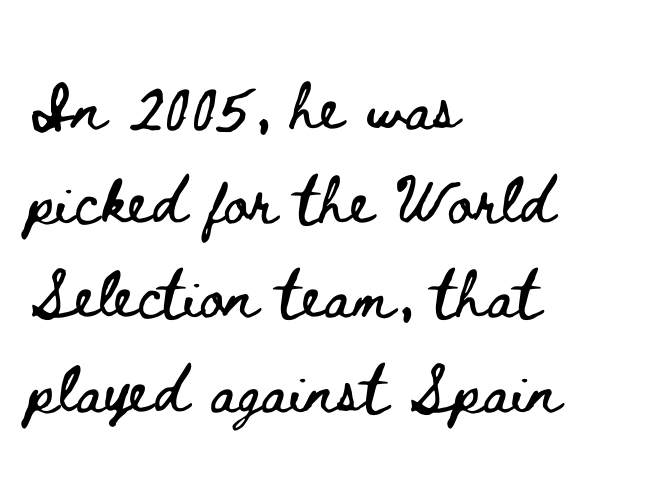
{"width": "wide", "stroke_contrast": "low", "x_height": "small", "monospaced": "no", "underline": "no", "align": "left", "line_spacing": "normal", "line_spacing_ratio": 1.57, "letter_spacing": "normal", "letter_spacing_em": 0.0, "glyph_px": 60}
